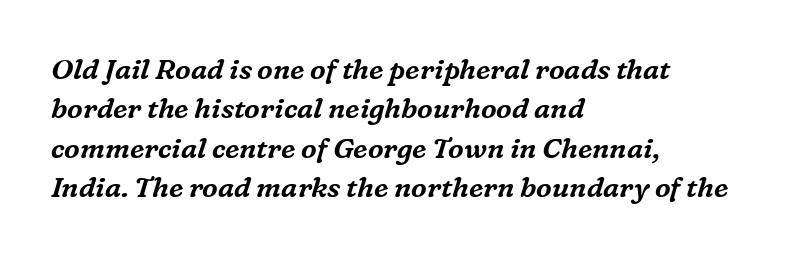
{"serif": "yes", "italic": "yes", "lean": "right", "slant_degrees": 16, "width": "normal", "stroke_contrast": "medium", "x_height": "medium", "monospaced": "no", "underline": "no", "align": "left", "line_spacing": "normal", "line_spacing_ratio": 1.41, "letter_spacing": "normal", "letter_spacing_em": 0.0, "glyph_px": 28}
